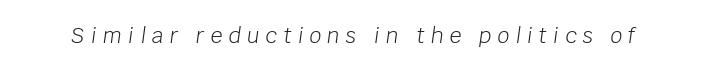
The image shows 21 px text type, italic (leaning right); set unusually wide letter spacing (+0.29 em), not underlined.
